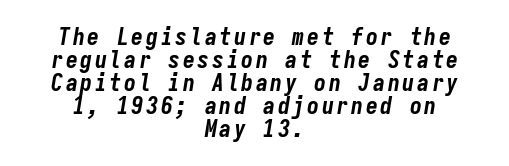
{"italic": "yes", "lean": "right", "slant_degrees": 9, "bold": "yes", "underline": "no", "align": "center", "line_spacing": "tight", "line_spacing_ratio": 0.96, "glyph_px": 24}
